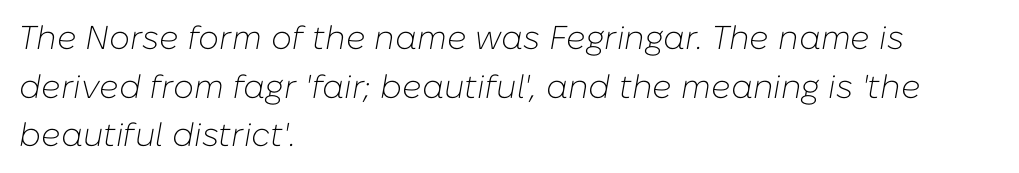
Evenly set lines give the paragraph a standard silhouette. These lines keep a tight, regular rhythm from letter to letter. Teacher's note: observe the even left margin — that is flush-left alignment. Looks like regular typesetting: each glyph gets only the width it needs. Italic: yes, the glyphs are oblique. Stroke mass is kept to a normal reading level or below.
